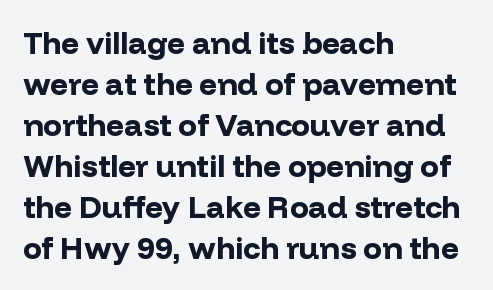
The image shows 31 px bold sans-serif type, upright; set left-aligned, normal line spacing (1.32x), normal letter spacing, not underlined; low stroke contrast and a medium x-height.
